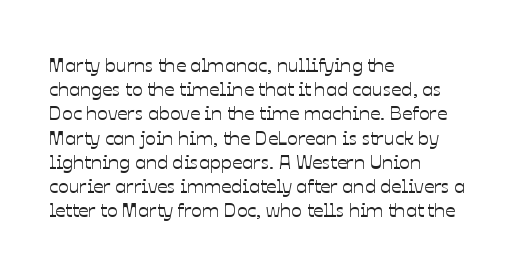
If you drew a line through each stem, it would be perfectly vertical. The line texture is even and compact thanks to regular tracking. Which margin do the lines hug? The left one — the right edge is uneven. Letters rest on an invisible, unmarked baseline.
